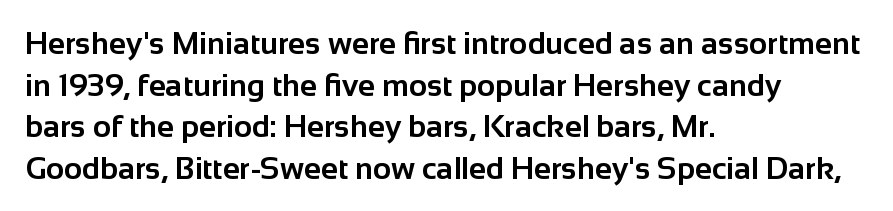
{"serif": "no", "italic": "no", "bold": "yes", "weight": "bold", "width": "normal", "stroke_contrast": "low", "x_height": "medium", "monospaced": "no", "underline": "no", "align": "left", "line_spacing": "normal", "line_spacing_ratio": 1.34, "letter_spacing": "normal", "letter_spacing_em": 0.0, "glyph_px": 31}
